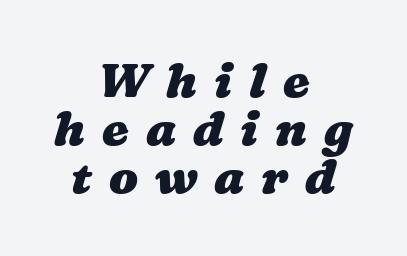
The image shows 48 px heavy, wide type; set centered, tight line spacing (1.0x), unusually wide letter spacing (+0.35 em), not underlined; medium stroke contrast and a medium x-height.
